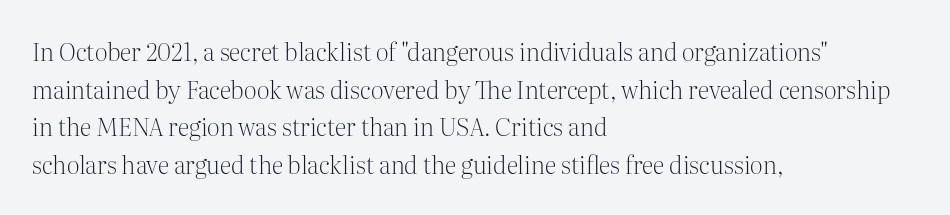
The image shows 24 px text type, upright; set left-aligned, normal line spacing (1.57x), normal letter spacing, not underlined.
